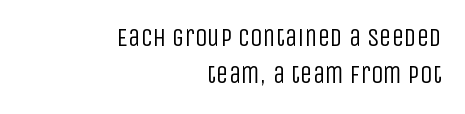
Q: Is the text bold? A: No.
Q: Is the text italic (slanted)? A: No, it is upright.
Q: Is the text underlined? A: No.
Q: How is the paragraph aligned? A: Right-aligned.
Q: Is the spacing between letters normal or unusually wide? A: Normal.
Q: Is the spacing between lines tight, normal or loose? A: Normal.
